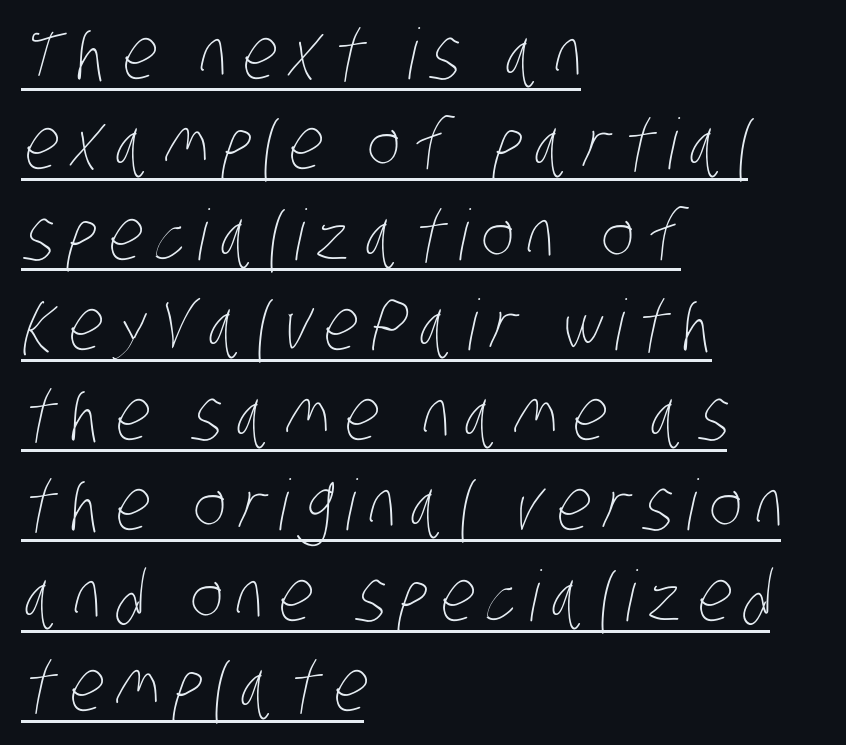
The typeface has the unassuming heft of standard copy or less. These lines are rendered in a variable-pitch font. Has an underline been added? It has. The designer left line spacing at the default.
